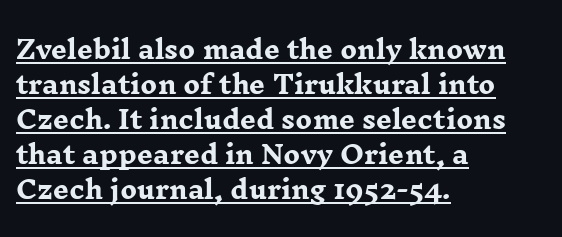
The image shows 25 px bold type, upright; set left-aligned, normal line spacing (1.4x), normal letter spacing, underlined.
